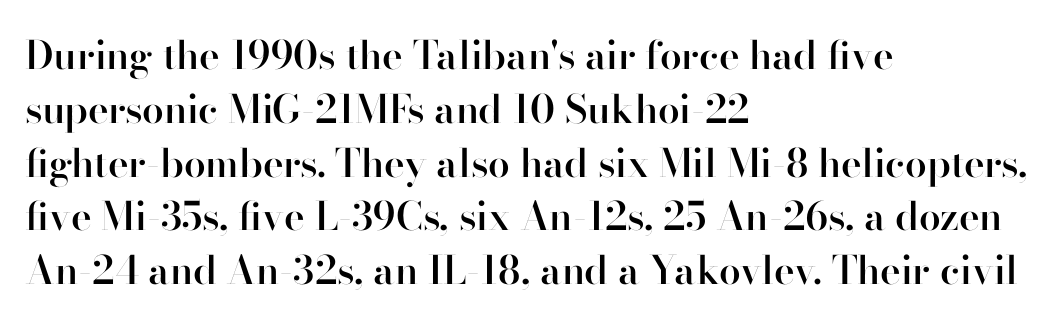
The image shows 39 px semibold sans-serif type, upright; set left-aligned, normal line spacing (1.38x), normal letter spacing, not underlined; high stroke contrast and a small x-height.
